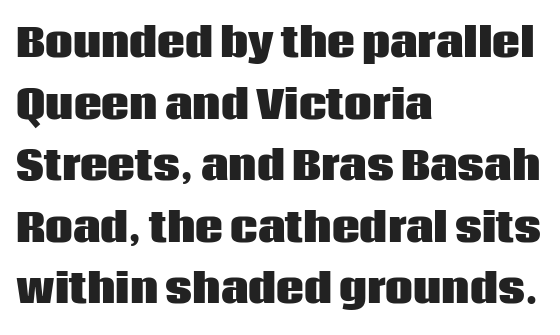
The image shows 39 px heavy sans-serif type, upright; set left-aligned, normal line spacing (1.58x), normal letter spacing, not underlined; low stroke contrast and a large x-height.
